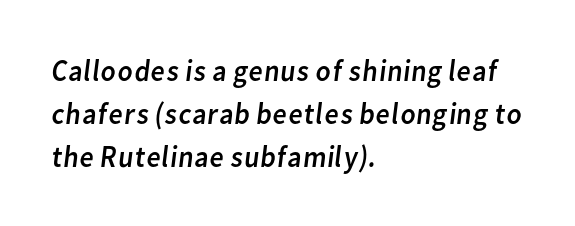
The rendering uses a moderate line-height, typical for paragraphs. The font is comparable to plain body text, perhaps lighter. The rendering shows plain stroke endings on the letterforms — a sans-serif design. The face used here is proportionally spaced, like ordinary book or web type.
